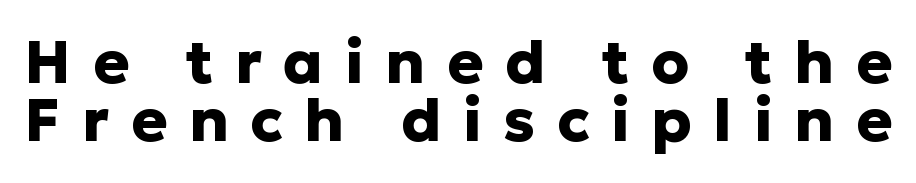
The image shows 60 px heavy sans-serif type, upright; set tight line spacing (0.97x), unusually wide letter spacing (+0.36 em), not underlined; low stroke contrast and a medium x-height.
